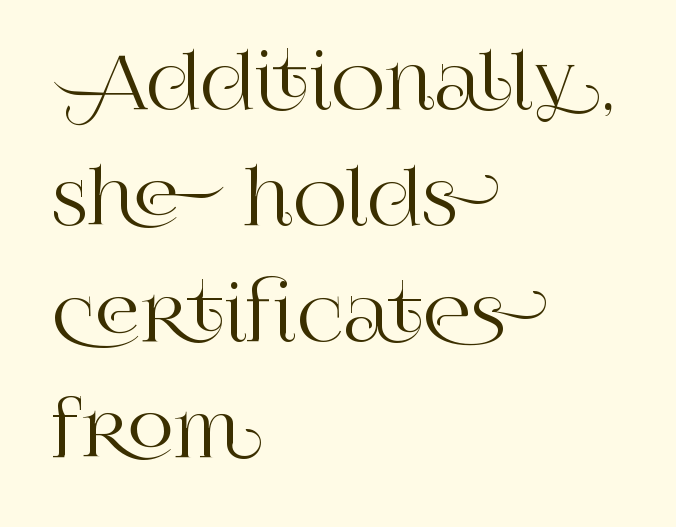
{"serif": "yes", "italic": "no", "width": "normal", "stroke_contrast": "high", "x_height": "large", "monospaced": "no", "underline": "no", "align": "left", "line_spacing": "normal", "line_spacing_ratio": 1.59, "letter_spacing": "normal", "letter_spacing_em": 0.0, "glyph_px": 73}
